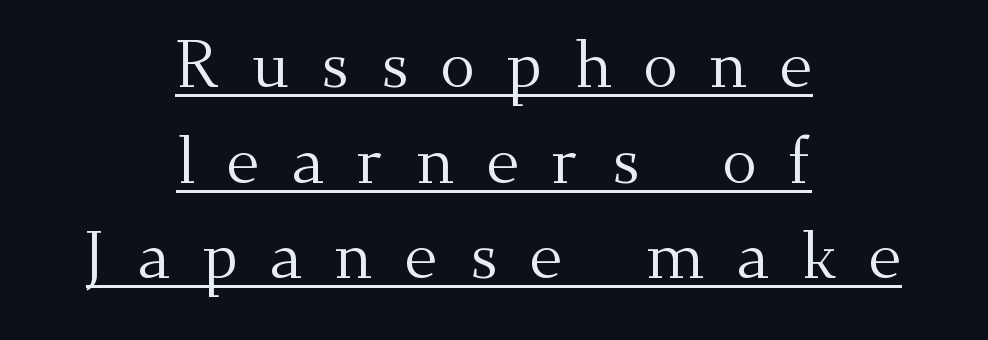
{"serif": "yes", "italic": "no", "bold": "no", "weight": "regular", "width": "normal", "stroke_contrast": "medium", "x_height": "small", "monospaced": "no", "underline": "yes", "align": "center", "line_spacing": "normal", "line_spacing_ratio": 1.47, "letter_spacing": "wide", "letter_spacing_em": 0.49, "glyph_px": 65}
